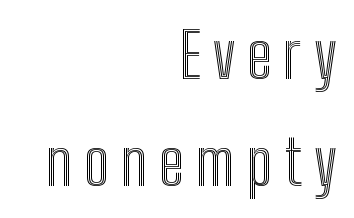
Q: Is the text italic (slanted)? A: No, it is upright.
Q: Is the text underlined? A: No.
Q: How is the paragraph aligned? A: Right-aligned.
Q: Is the spacing between lines tight, normal or loose? A: Normal.
Q: Width (condensed, normal, or wide)? A: Condensed.
Q: x-height? A: Medium.
Q: Monospaced? A: No.
